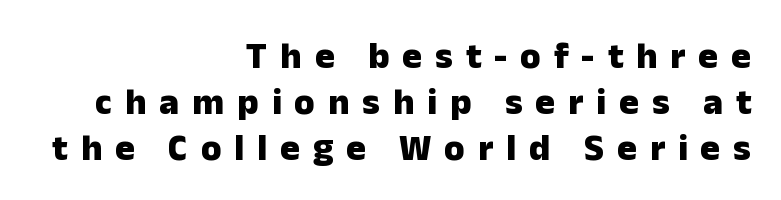
{"serif": "no", "italic": "no", "bold": "yes", "weight": "heavy", "width": "normal", "stroke_contrast": "low", "x_height": "medium", "monospaced": "no", "underline": "no", "align": "right", "line_spacing_ratio": 1.24, "letter_spacing": "wide", "letter_spacing_em": 0.35, "glyph_px": 37}
